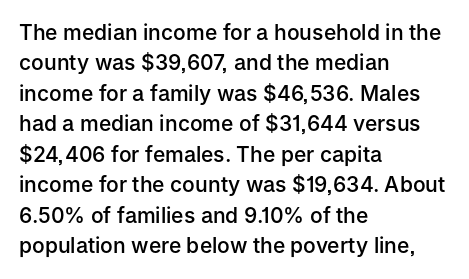
The image shows 21 px text type, upright; set left-aligned, normal line spacing (1.45x), normal letter spacing, not underlined.
